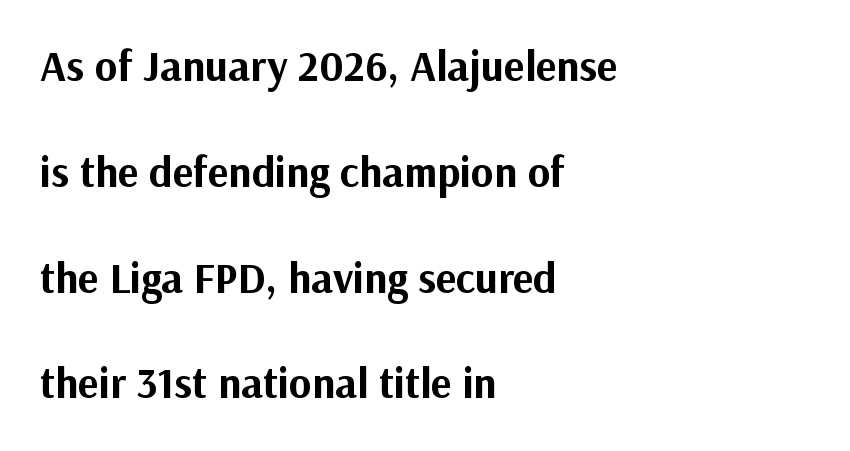
{"serif": "no", "italic": "no", "bold": "yes", "weight": "bold", "width": "normal", "stroke_contrast": "medium", "x_height": "medium", "monospaced": "no", "underline": "no", "align": "left", "line_spacing": "loose", "line_spacing_ratio": 2.46, "letter_spacing": "normal", "letter_spacing_em": 0.0, "glyph_px": 43}
